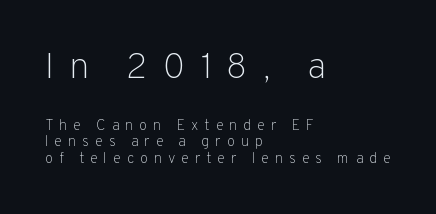
The image shows 37 px light sans-serif type, upright; set left-aligned, tight line spacing (1.11x), unusually wide letter spacing (+0.39 em), not underlined; the first (top) block is 2.47x larger; low stroke contrast and a medium x-height.
